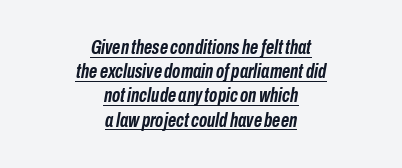
Q: Is the text bold? A: Yes.
Q: Is the text italic (slanted)? A: Yes, it leans right by about 10 degrees.
Q: Is the text underlined? A: Yes.
Q: How is the paragraph aligned? A: Centered.
Q: Is the spacing between letters normal or unusually wide? A: Normal.
